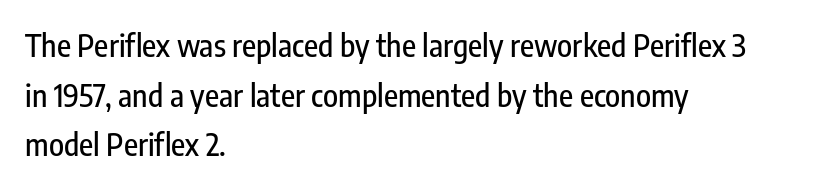
Q: Is the text italic (slanted)? A: No, it is upright.
Q: Is the typeface a serif or a sans-serif typeface? A: Sans-serif.
Q: Is the text underlined? A: No.
Q: How is the paragraph aligned? A: Left-aligned.
Q: Is the spacing between letters normal or unusually wide? A: Normal.
Q: Is the spacing between lines tight, normal or loose? A: Normal.
Q: Width (condensed, normal, or wide)? A: Condensed.
Q: Stroke contrast? A: Low.
Q: x-height? A: Medium.
Q: Monospaced? A: No.
